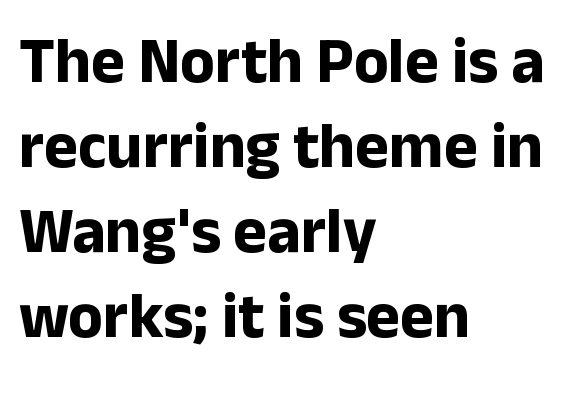
The image shows 64 px bold sans-serif type, upright; set left-aligned, normal line spacing (1.33x), normal letter spacing, not underlined; low stroke contrast and a medium x-height.
